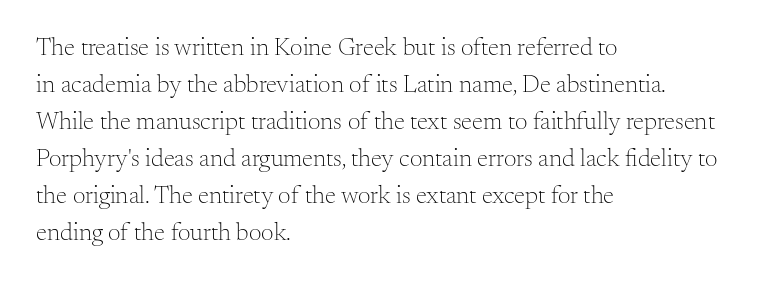
A typesetter would call this leading conventional body-copy spacing. Descender tails drop into unmarked territory. Visually the block forms a straight wall on the left and a jagged coastline on the right. Do the letters lean? They stand straight.
